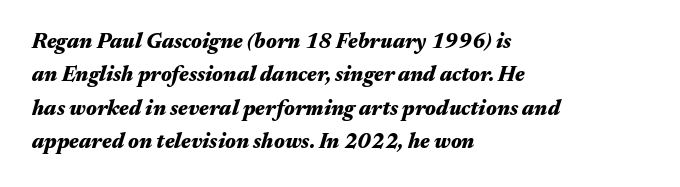
The image shows 21 px bold type, italic (leaning right); set left-aligned, normal line spacing (1.59x), normal letter spacing, not underlined.
